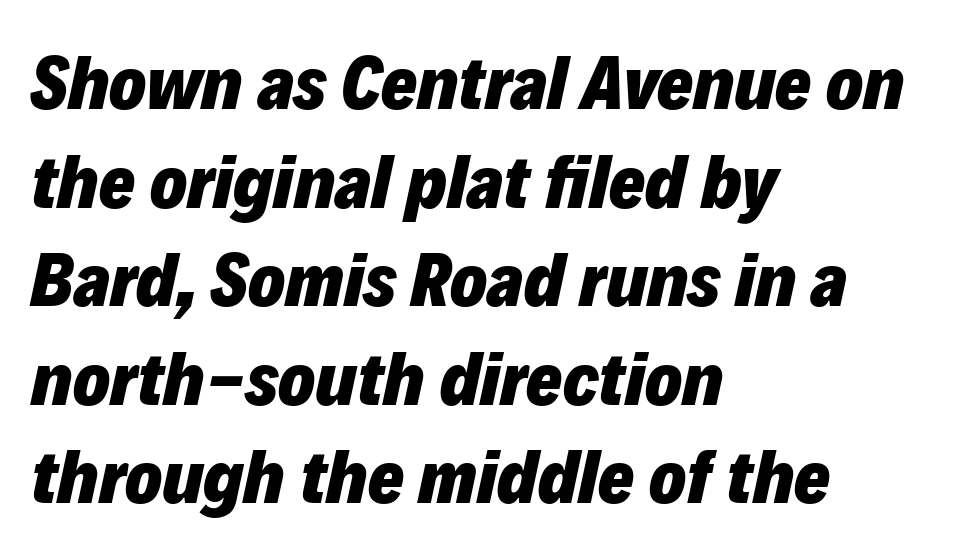
Set as a true bold cut, around the 700 mark. The passage shown is not underscored anywhere. These lines are set flush left with a ragged right edge. Looks like regular typesetting: each glyph gets only the width it needs. Caption: standard tracking, unaltered. How would I describe the line gaps? Plain and ordinary.
